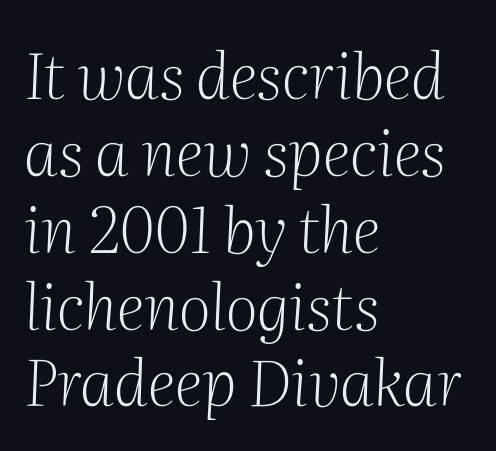
The passage shown is typed in a proportional face where columns would drift. Emphasis-style slanted type is in use. A bare baseline throughout the passage. No letter is thick-stroked: the sample isn't bold. Which margin do the lines hug? The left one — the right edge is uneven. Observe the ordinary spacing: letters are neighbours, not strangers.
